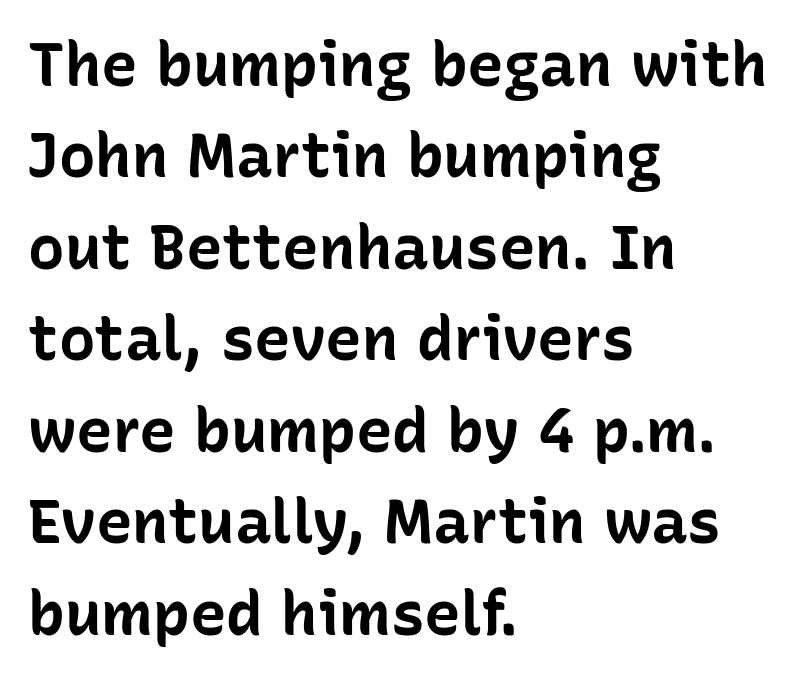
Compared with a centered layout, this one pins lines to the left instead. Descender tails drop into unmarked territory. You can tell it's not italic because the verticals are truly vertical. The font family rendered here belongs to the sans-serif group. Does extra space separate the letters? No, they use regular spacing. Does the weight exceed regular? Yes, all the way to bold.
